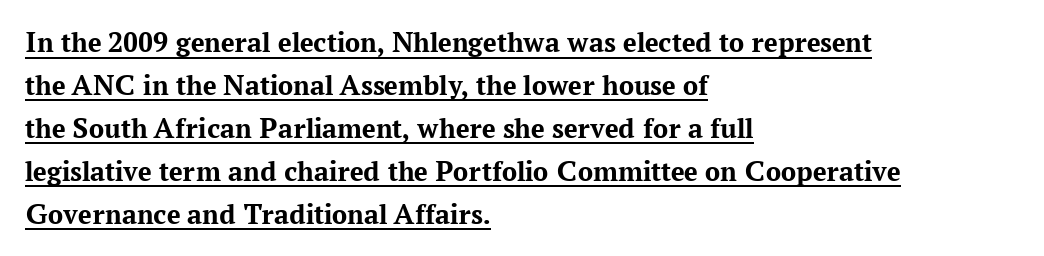
Q: Is the text bold? A: Yes.
Q: Is the text italic (slanted)? A: No, it is upright.
Q: Is the typeface a serif or a sans-serif typeface? A: Serif.
Q: Is the text underlined? A: Yes.
Q: How is the paragraph aligned? A: Left-aligned.
Q: Is the spacing between letters normal or unusually wide? A: Normal.
Q: Is the spacing between lines tight, normal or loose? A: Normal.
Q: Width (condensed, normal, or wide)? A: Normal.
Q: Stroke contrast? A: Medium.
Q: x-height? A: Medium.
Q: Monospaced? A: No.
